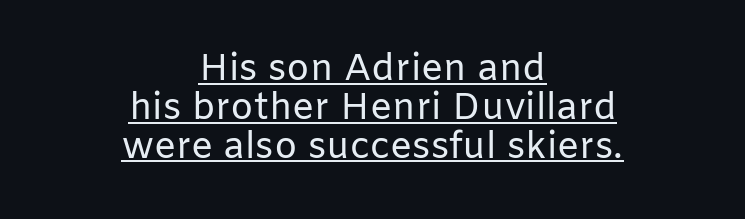
{"serif": "no", "italic": "no", "bold": "no", "weight": "regular", "width": "normal", "stroke_contrast": "low", "x_height": "medium", "monospaced": "no", "underline": "yes", "align": "center", "line_spacing": "tight", "line_spacing_ratio": 1.05, "letter_spacing": "normal", "letter_spacing_em": 0.0, "glyph_px": 37}
